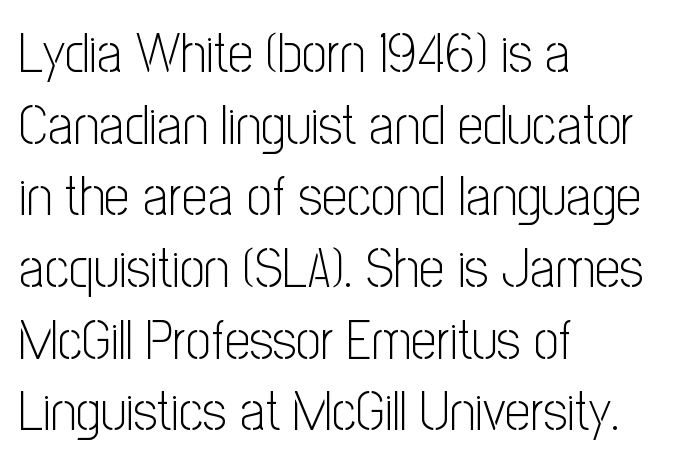
Q: Is the text bold? A: No.
Q: Is the text italic (slanted)? A: No, it is upright.
Q: Is the typeface a serif or a sans-serif typeface? A: Sans-serif.
Q: Is the text underlined? A: No.
Q: How is the paragraph aligned? A: Left-aligned.
Q: Is the spacing between letters normal or unusually wide? A: Normal.
Q: Is the spacing between lines tight, normal or loose? A: Normal.
Q: Width (condensed, normal, or wide)? A: Condensed.
Q: Stroke contrast? A: Low.
Q: x-height? A: Medium.
Q: Monospaced? A: No.
